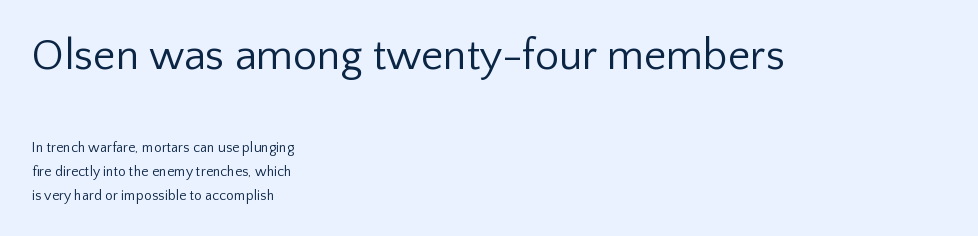
{"serif": "no", "italic": "no", "bold": "no", "weight": "regular", "width": "normal", "stroke_contrast": "low", "x_height": "medium", "monospaced": "no", "underline": "no", "align": "left", "line_spacing_ratio": 1.71, "letter_spacing": "normal", "letter_spacing_em": 0.0, "larger_block": "first", "size_ratio": 3.07, "glyph_px": 43}
